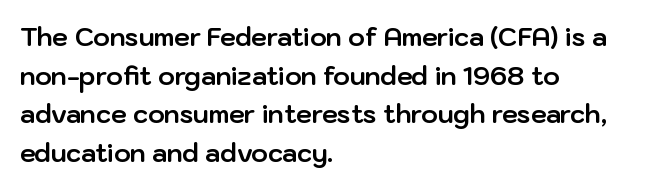
Lines of text with bare space underneath. Default kerning and tracking; the words read as compact shapes. Typeset ragged right — the left edge is the straight one. Regarding leading, the lines here are spaced in the standard way. Every stem runs plumb, perpendicular to the baseline.
